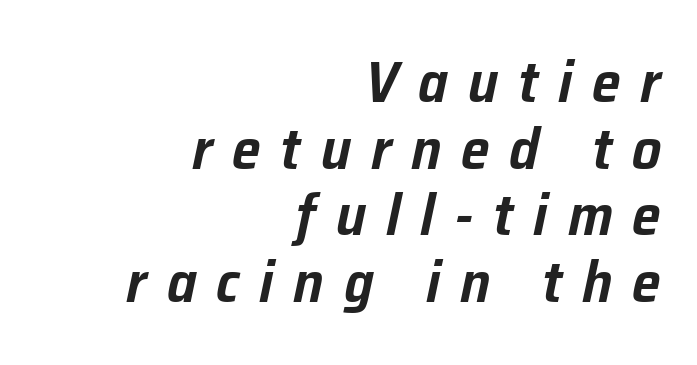
The image shows 58 px text type, italic (leaning right); set right-aligned, tight line spacing (1.15x), unusually wide letter spacing (+0.34 em), not underlined; low stroke contrast and a medium x-height.
